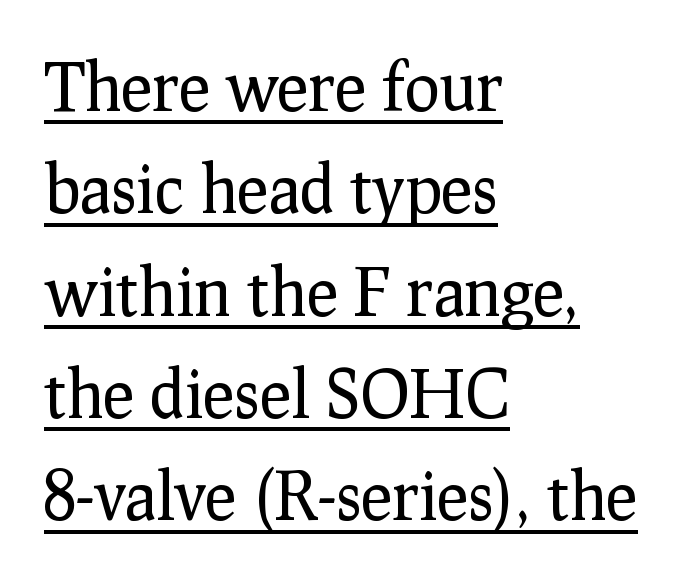
Does the copy run flush right? No — it runs flush left. There is no visible air inserted between adjacent glyphs. These lines are rendered in a variable-pitch font. Vertical strokes here are truly vertical. Examine the stroke ends and you'll spot serifs. The letterforms sit at book weight or below.
